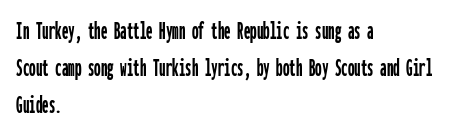
The image shows 26 px text type, upright; set left-aligned, normal line spacing (1.42x), normal letter spacing, not underlined.
